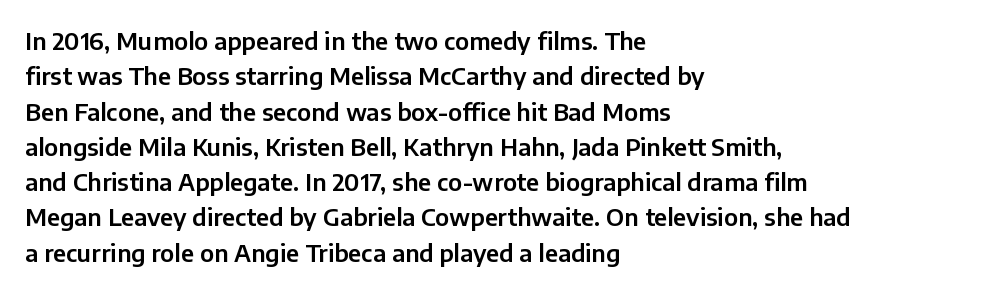
The passage shown stacks its lines at a standard gap. No extra tracking has been applied to these lines. Compared with a centered layout, this one pins lines to the left instead. The area under the type is left untouched. When letters stand straight like this, we call the style roman or upright.
